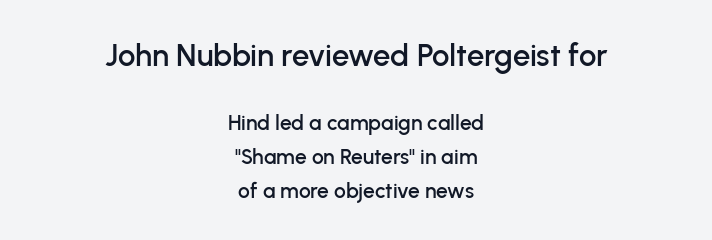
The image shows 31 px sans-serif type, upright; set centered, normal line spacing (1.6x), normal letter spacing, not underlined; the first (top) block is 1.48x larger; low stroke contrast and a medium x-height.
